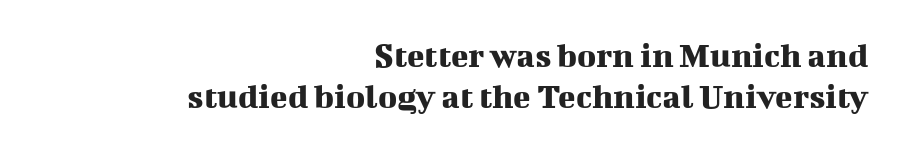
This is the regular roman posture of the typeface. Each new line begins almost immediately beneath the previous one. The string is rendered with underlining switched off. In terms of letterform style, serifs are clearly present. Short note: letters normally spaced.
